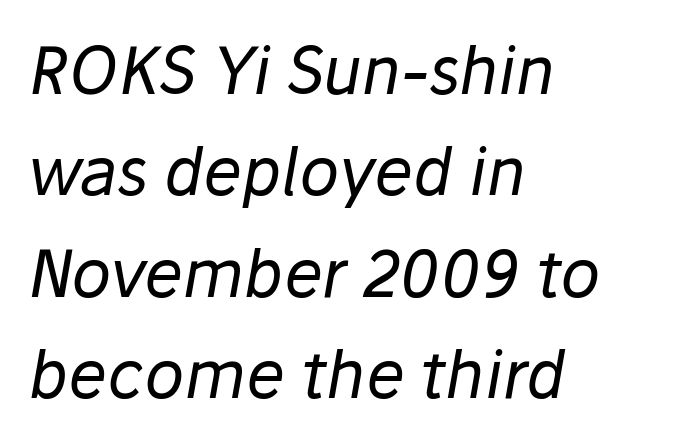
The image shows 65 px regular-weight type, italic (leaning right); set left-aligned, normal line spacing (1.56x), normal letter spacing, not underlined; low stroke contrast and a medium x-height.
